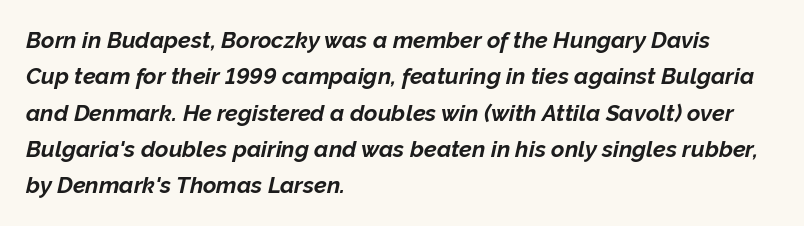
{"italic": "yes", "lean": "right", "slant_degrees": 12, "bold": "yes", "underline": "no", "align": "left", "line_spacing": "normal", "line_spacing_ratio": 1.58, "letter_spacing": "normal", "letter_spacing_em": 0.0, "glyph_px": 23}
